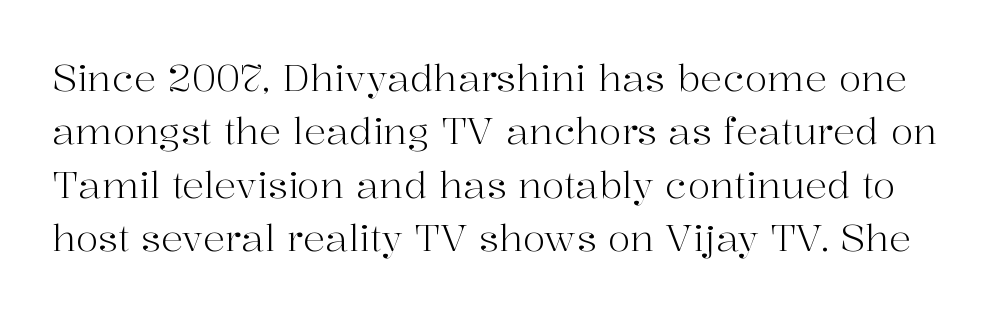
The image shows 37 px light serif type, upright; set normal line spacing (1.44x), normal letter spacing, not underlined; high stroke contrast and a medium x-height.
